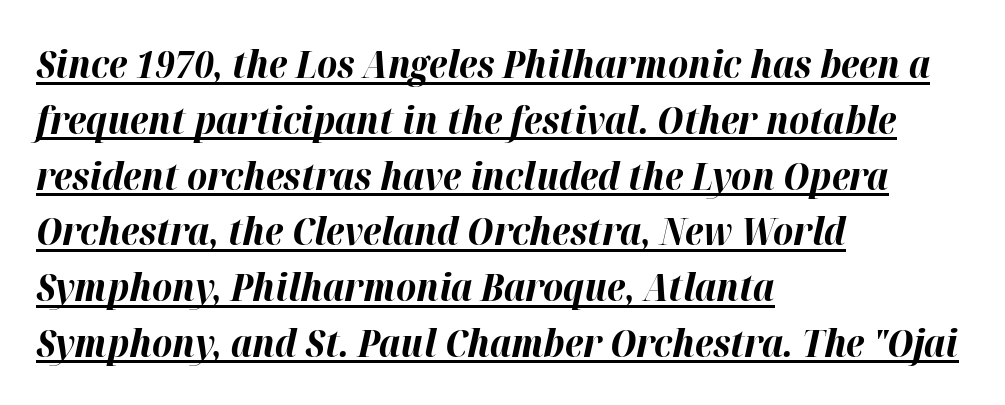
{"italic": "yes", "lean": "right", "slant_degrees": 12, "bold": "yes", "weight": "bold", "width": "normal", "stroke_contrast": "high", "x_height": "medium", "monospaced": "no", "underline": "yes", "align": "left", "line_spacing": "normal", "line_spacing_ratio": 1.43, "letter_spacing": "normal", "letter_spacing_em": 0.0, "glyph_px": 39}
